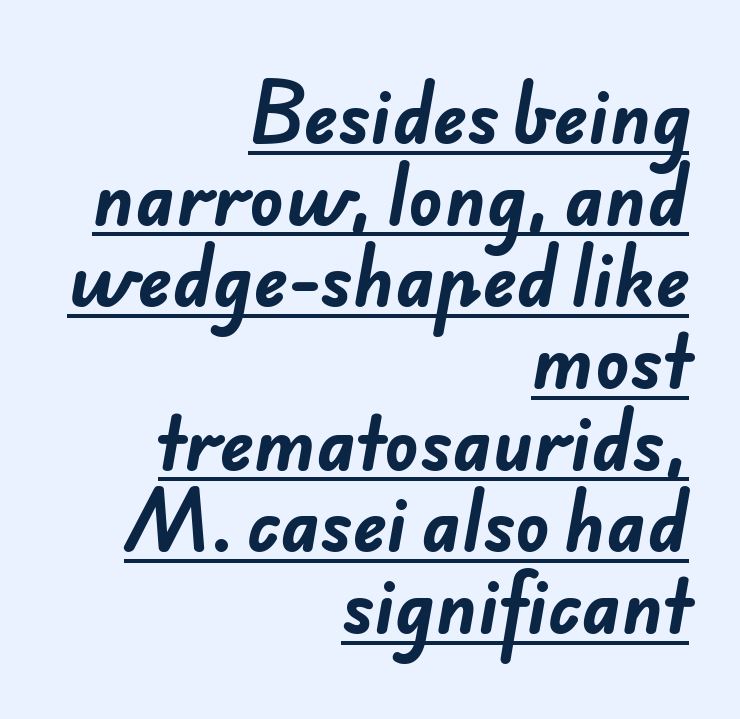
{"serif": "no", "bold": "yes", "weight": "bold", "width": "normal", "stroke_contrast": "low", "x_height": "small", "monospaced": "no", "underline": "yes", "align": "right", "line_spacing": "tight", "line_spacing_ratio": 1.15, "letter_spacing": "normal", "letter_spacing_em": 0.0, "glyph_px": 71}
